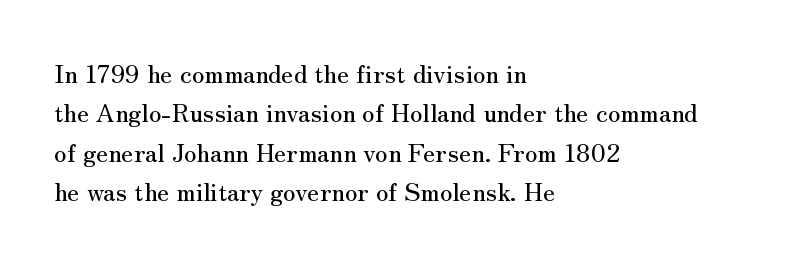
{"italic": "no", "underline": "no", "align": "left", "line_spacing": "normal", "line_spacing_ratio": 1.58, "letter_spacing": "normal", "letter_spacing_em": 0.0, "glyph_px": 25}
